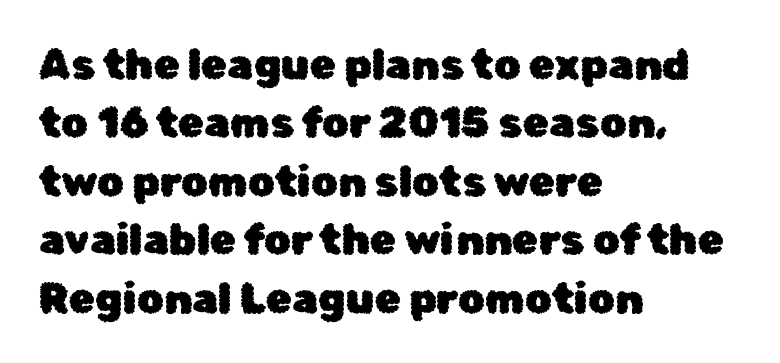
The image shows 42 px sans-serif type, upright; set left-aligned, normal line spacing (1.39x), normal letter spacing, not underlined; low stroke contrast and a medium x-height.
